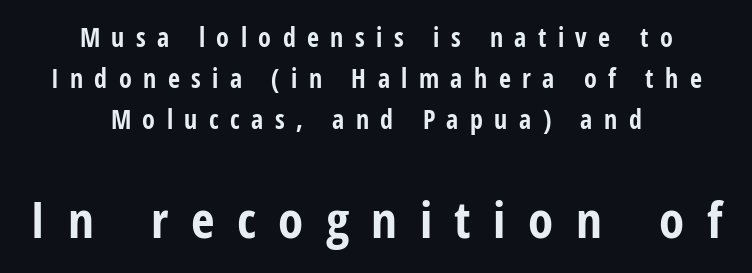
Q: Is the text bold? A: Yes.
Q: Is the text italic (slanted)? A: No, it is upright.
Q: Is the typeface a serif or a sans-serif typeface? A: Sans-serif.
Q: Is the text underlined? A: No.
Q: How is the paragraph aligned? A: Centered.
Q: Is the spacing between letters normal or unusually wide? A: Unusually wide.
Q: Is the spacing between lines tight, normal or loose? A: Normal.
Q: Which block of text is set in a larger size, the first (top) or the second (bottom)? A: The second (bottom) one.
Q: Width (condensed, normal, or wide)? A: Condensed.
Q: Stroke contrast? A: Low.
Q: x-height? A: Medium.
Q: Monospaced? A: No.
